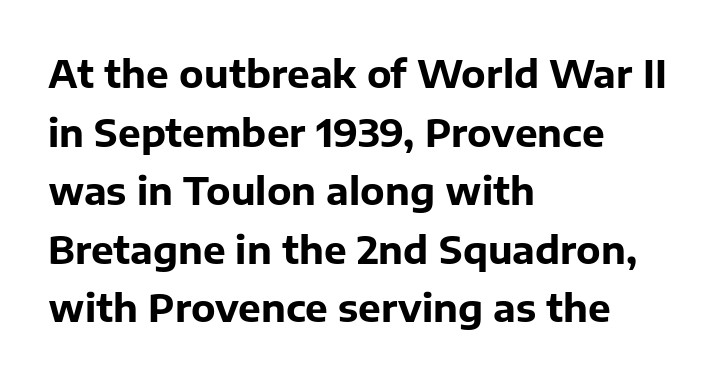
{"serif": "no", "italic": "no", "bold": "yes", "weight": "bold", "width": "normal", "stroke_contrast": "low", "x_height": "medium", "monospaced": "no", "underline": "no", "align": "left", "line_spacing": "normal", "line_spacing_ratio": 1.54, "letter_spacing": "normal", "letter_spacing_em": 0.0, "glyph_px": 38}
